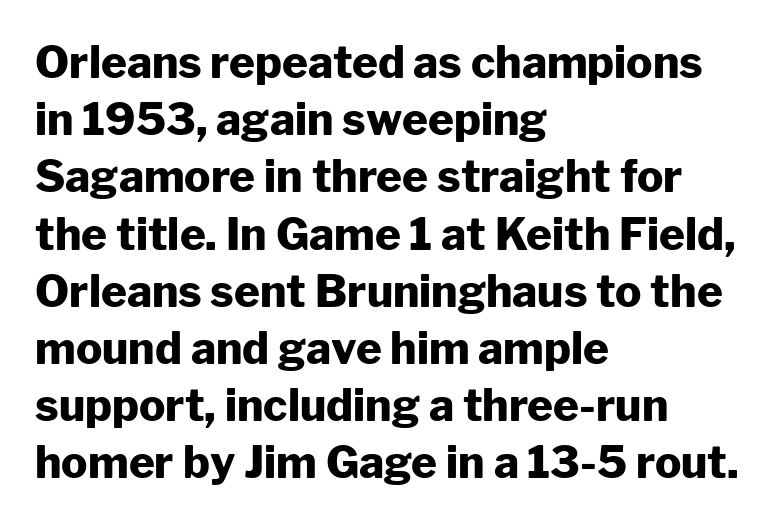
{"serif": "no", "italic": "no", "bold": "yes", "weight": "heavy", "width": "normal", "stroke_contrast": "low", "x_height": "medium", "monospaced": "no", "underline": "no", "align": "left", "line_spacing": "normal", "line_spacing_ratio": 1.3, "letter_spacing": "normal", "letter_spacing_em": 0.0, "glyph_px": 44}
